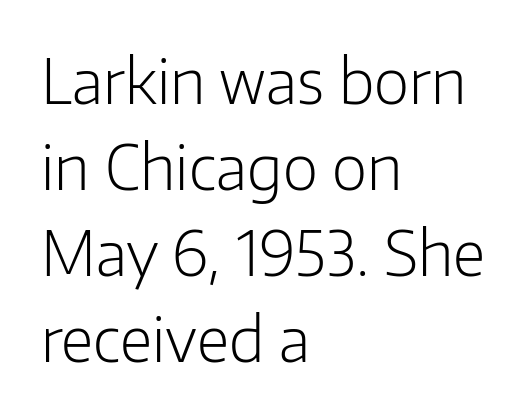
Q: Is the text bold? A: No.
Q: Is the text italic (slanted)? A: No, it is upright.
Q: Is the typeface a serif or a sans-serif typeface? A: Sans-serif.
Q: Is the text underlined? A: No.
Q: How is the paragraph aligned? A: Left-aligned.
Q: Is the spacing between letters normal or unusually wide? A: Normal.
Q: Is the spacing between lines tight, normal or loose? A: Normal.
Q: Width (condensed, normal, or wide)? A: Normal.
Q: Stroke contrast? A: Low.
Q: x-height? A: Medium.
Q: Monospaced? A: No.
